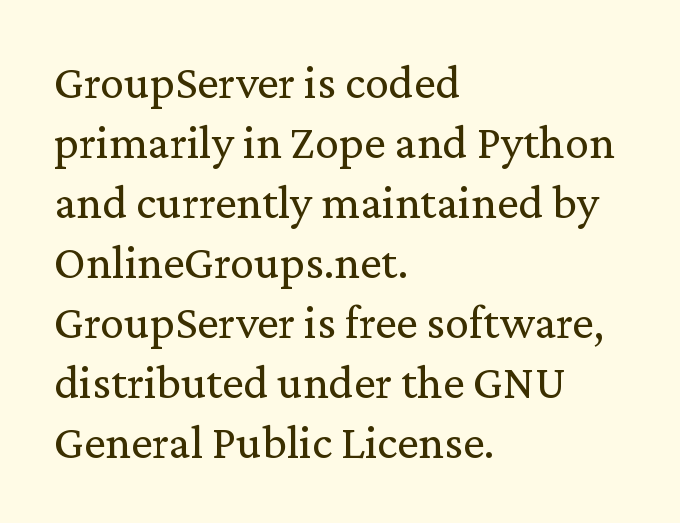
Q: Is the text bold? A: No.
Q: Is the text italic (slanted)? A: No, it is upright.
Q: Is the typeface a serif or a sans-serif typeface? A: Serif.
Q: Is the text underlined? A: No.
Q: How is the paragraph aligned? A: Left-aligned.
Q: Is the spacing between letters normal or unusually wide? A: Normal.
Q: Is the spacing between lines tight, normal or loose? A: Normal.
Q: Width (condensed, normal, or wide)? A: Normal.
Q: Stroke contrast? A: Low.
Q: x-height? A: Medium.
Q: Monospaced? A: No.
